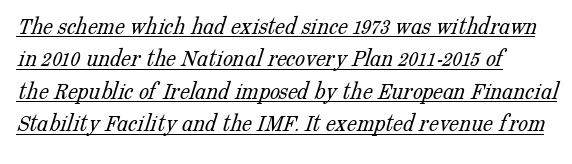
Glyph-to-glyph distance matches everyday printed text. Letters have the restrained weight of plain body copy at most. Summary of vertical rhythm: regular, with standard interline spacing. In designer terms, the underline attribute is active on this setting.
